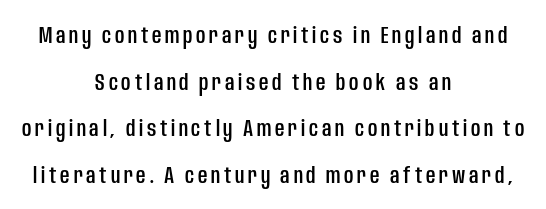
The image shows 23 px text type, upright; set centered, loose line spacing (2.03x), not underlined.
